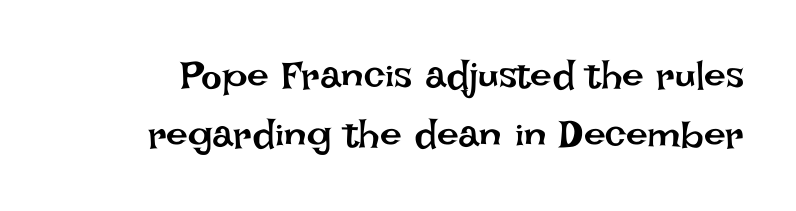
Baseline-to-baseline distance is the conventional proportion of letter height. Underline: absent. This sample has the flowing, uneven cadence of proportional lettering. Is the type heavy? It reads as light-to-regular instead.
